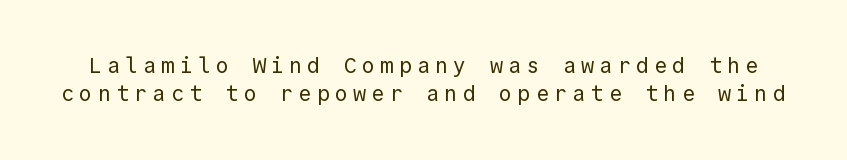
A roman cut, with each character standing at attention. Students, note that the glyphs here are deliberately spaced far apart. The font is comparable to plain body text, perhaps lighter. Evenly set lines give the paragraph a standard silhouette. Decoration check: the copy has no underline.
